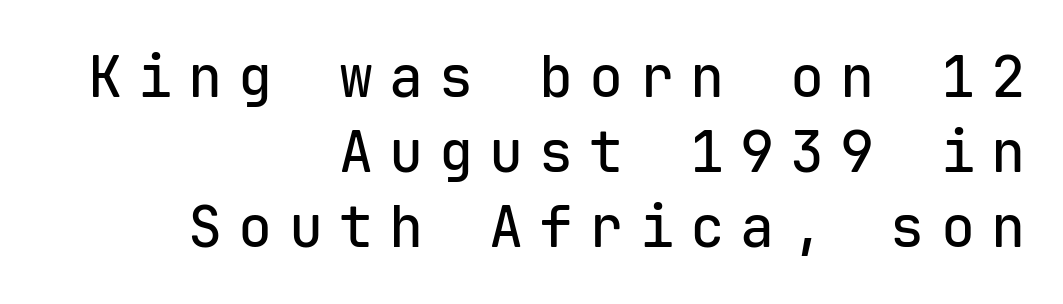
Vertically, the passage feels balanced, rows spaced as you'd expect. Each letter, wide or thin by design, is forced into the same width here. Line endings align vertically; line beginnings do not. The zone under the glyphs is completely vacant. No italicization has been applied; the sample stays upright. Observe the wide spacing: letters keep a clear distance from each other.
